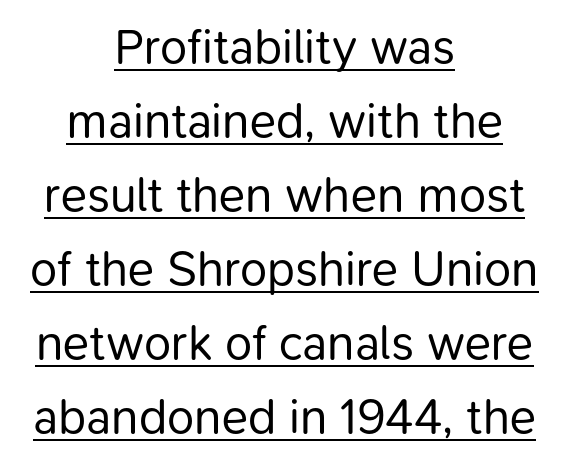
{"serif": "no", "italic": "no", "bold": "no", "weight": "regular", "width": "normal", "stroke_contrast": "low", "x_height": "medium", "monospaced": "no", "underline": "yes", "align": "center", "line_spacing": "normal", "line_spacing_ratio": 1.51, "letter_spacing": "normal", "letter_spacing_em": 0.0, "glyph_px": 49}
